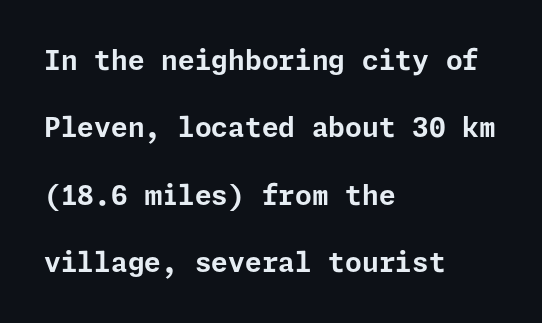
Q: Is the text bold? A: Yes.
Q: Is the text italic (slanted)? A: No, it is upright.
Q: Is the text underlined? A: No.
Q: How is the paragraph aligned? A: Left-aligned.
Q: Is the spacing between letters normal or unusually wide? A: Normal.
Q: Is the spacing between lines tight, normal or loose? A: Loose.
